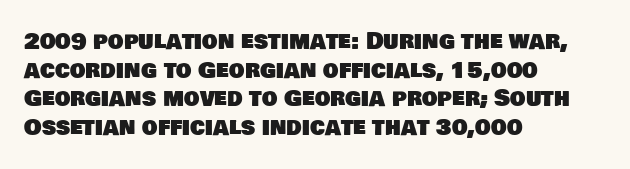
Just letters on the line, the space beneath them empty. This block has exactly the height ordinary leading produces. Letter spacing: default. These lines are set flush left with a ragged right edge.
